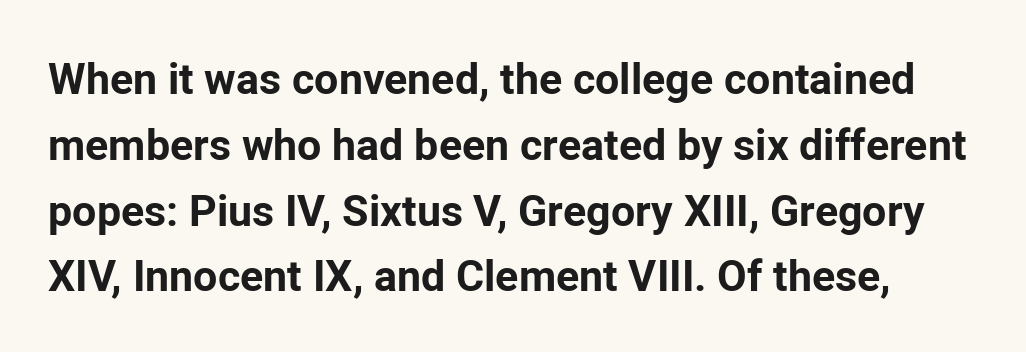
The image shows 43 px bold sans-serif type, upright; set normal line spacing (1.53x), normal letter spacing, not underlined; low stroke contrast and a medium x-height.
